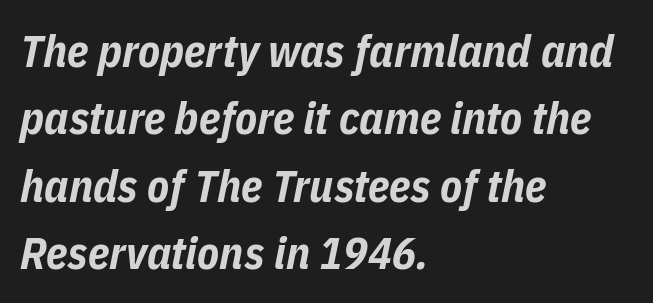
Q: Is the text bold? A: Yes.
Q: Is the text italic (slanted)? A: Yes, it leans right by about 11 degrees.
Q: Is the text underlined? A: No.
Q: How is the paragraph aligned? A: Left-aligned.
Q: Is the spacing between letters normal or unusually wide? A: Normal.
Q: Is the spacing between lines tight, normal or loose? A: Normal.
Q: Width (condensed, normal, or wide)? A: Condensed.
Q: Stroke contrast? A: Low.
Q: x-height? A: Medium.
Q: Monospaced? A: No.
